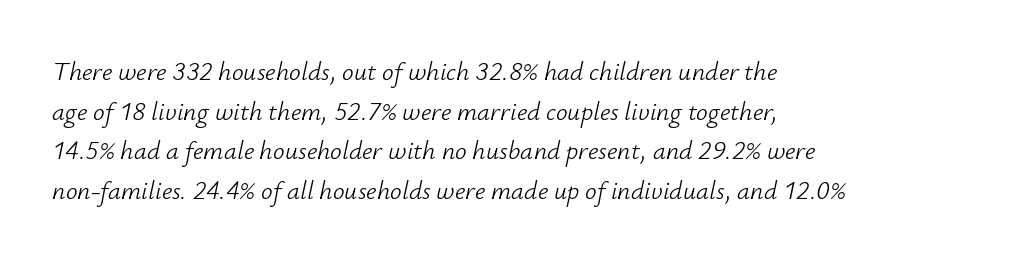
Q: Is the text bold? A: No.
Q: Is the text italic (slanted)? A: Yes, it leans right by about 12 degrees.
Q: Is the text underlined? A: No.
Q: How is the paragraph aligned? A: Left-aligned.
Q: Is the spacing between letters normal or unusually wide? A: Normal.
Q: Is the spacing between lines tight, normal or loose? A: Normal.
